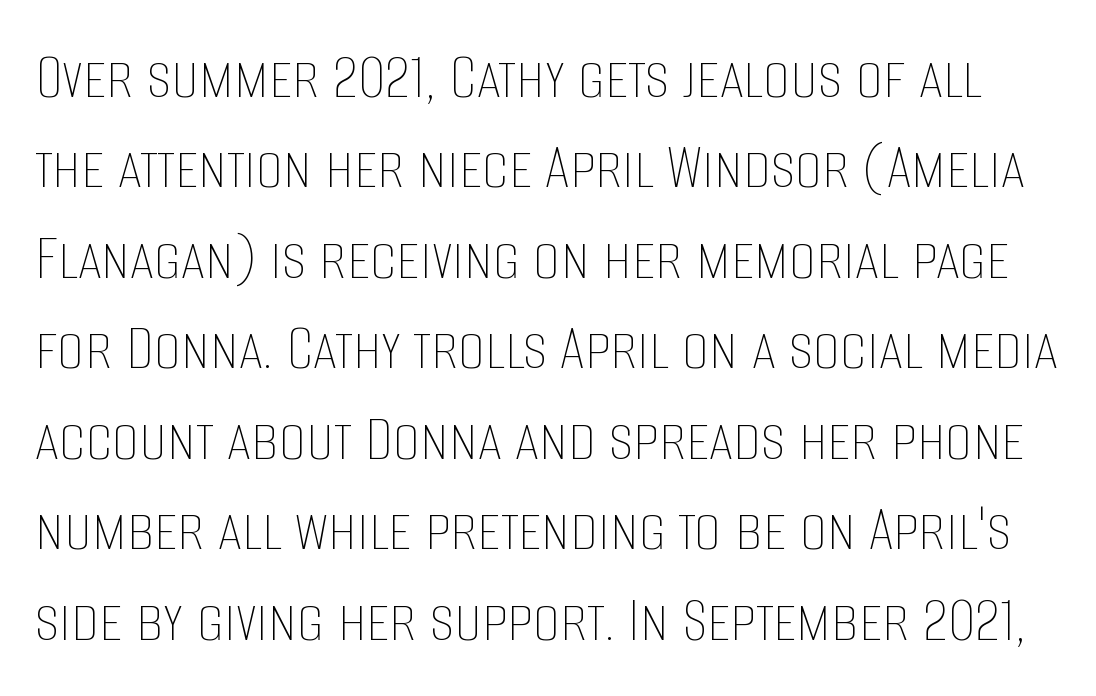
Q: Is the text bold? A: No.
Q: Is the text italic (slanted)? A: No, it is upright.
Q: Is the text underlined? A: No.
Q: Is the spacing between letters normal or unusually wide? A: Normal.
Q: Is the spacing between lines tight, normal or loose? A: Normal.
Q: Width (condensed, normal, or wide)? A: Condensed.
Q: Stroke contrast? A: Low.
Q: x-height? A: Large.
Q: Monospaced? A: No.
